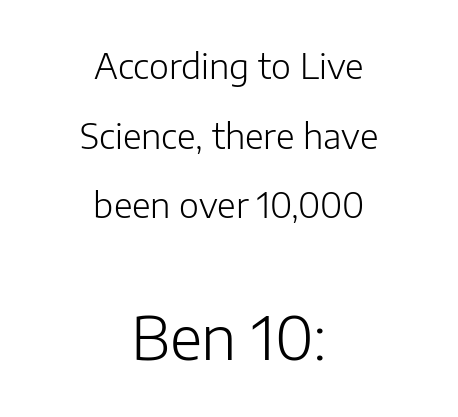
The image shows 59 px light sans-serif type, upright; set centered, loose line spacing (2.05x), normal letter spacing, not underlined; the second (bottom) block is 1.74x larger; low stroke contrast and a medium x-height.
